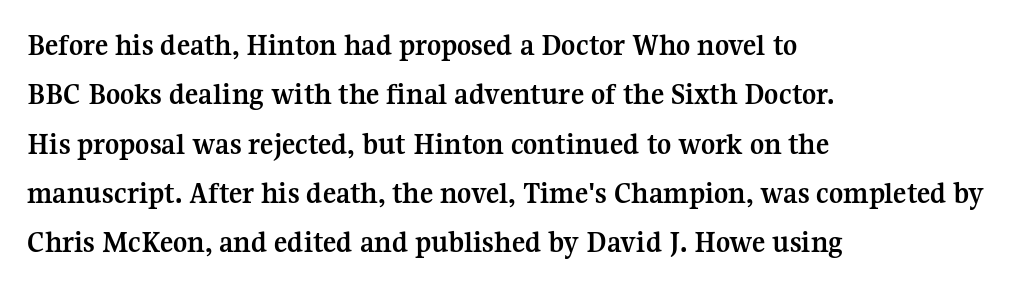
{"serif": "yes", "italic": "no", "bold": "yes", "weight": "semibold", "width": "normal", "stroke_contrast": "medium", "x_height": "medium", "monospaced": "no", "underline": "no", "align": "left", "line_spacing": "normal", "line_spacing_ratio": 1.59, "letter_spacing": "normal", "letter_spacing_em": 0.0, "glyph_px": 31}
